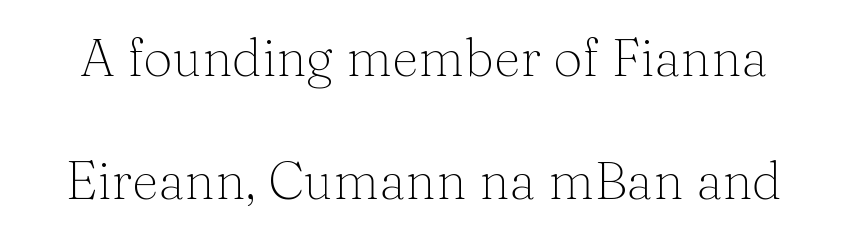
Q: Is the text bold? A: No.
Q: Is the text italic (slanted)? A: No, it is upright.
Q: Is the typeface a serif or a sans-serif typeface? A: Serif.
Q: Is the text underlined? A: No.
Q: Is the spacing between letters normal or unusually wide? A: Normal.
Q: Is the spacing between lines tight, normal or loose? A: Loose.
Q: Width (condensed, normal, or wide)? A: Normal.
Q: Stroke contrast? A: Medium.
Q: x-height? A: Medium.
Q: Monospaced? A: No.
